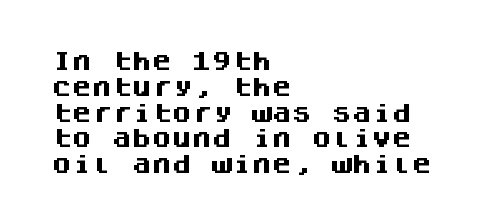
{"italic": "no", "bold": "yes", "underline": "no", "align": "left", "line_spacing": "normal", "line_spacing_ratio": 1.29, "letter_spacing": "normal", "letter_spacing_em": 0.0, "glyph_px": 20}
